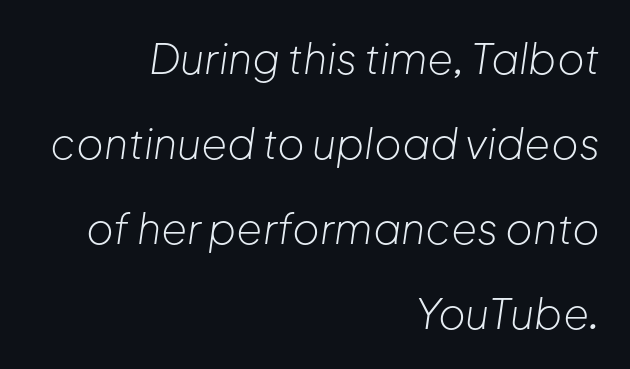
Note the varied advance widths — an 'i' is clearly narrower than an 'm'. The axis of the letterforms is tilted away from vertical. Visually the block forms a straight wall on the right and a jagged coastline on the left. Students, note that the glyphs here touch the page at normal intervals.
